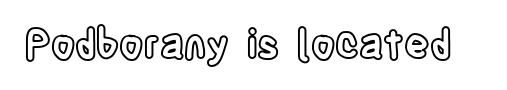
{"italic": "no", "width": "condensed", "x_height": "large", "monospaced": "no", "underline": "no", "letter_spacing": "normal", "letter_spacing_em": 0.0, "glyph_px": 39}
